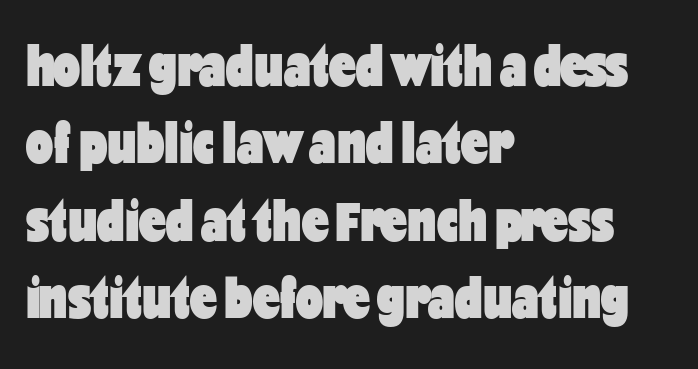
{"serif": "no", "italic": "no", "bold": "yes", "weight": "heavy", "width": "condensed", "stroke_contrast": "low", "x_height": "medium", "monospaced": "no", "underline": "no", "align": "left", "line_spacing": "normal", "line_spacing_ratio": 1.29, "letter_spacing": "normal", "letter_spacing_em": 0.0, "glyph_px": 60}
